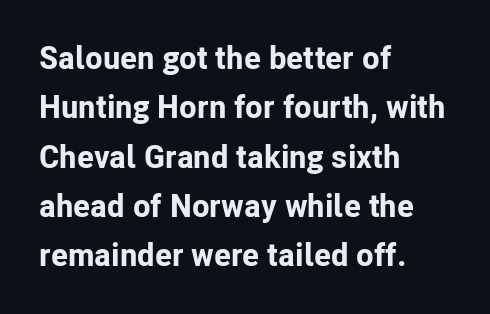
The baseline area is clear. The passage shown is typed in a proportional face where columns would drift. Italic: no, the glyphs are upright roman. These words are printed bold, with thick strokes throughout. This sample keeps an unexceptional amount of space between lines.
